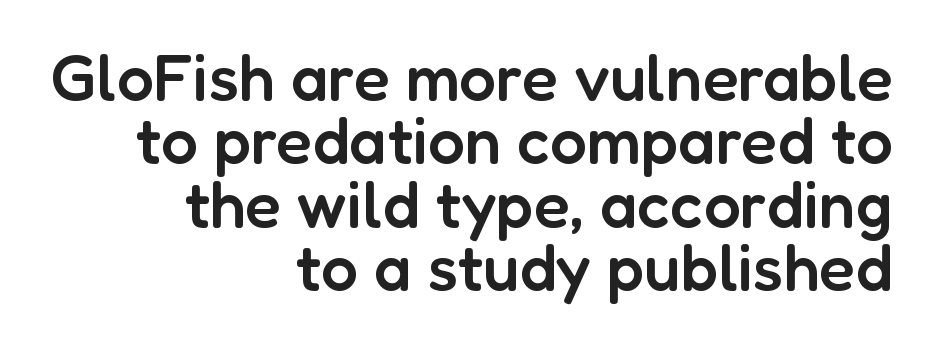
{"serif": "no", "italic": "no", "bold": "semi", "weight": "semibold", "width": "normal", "stroke_contrast": "low", "x_height": "medium", "monospaced": "no", "underline": "no", "align": "right", "line_spacing": "tight", "line_spacing_ratio": 0.96, "letter_spacing": "normal", "letter_spacing_em": 0.0, "glyph_px": 66}
